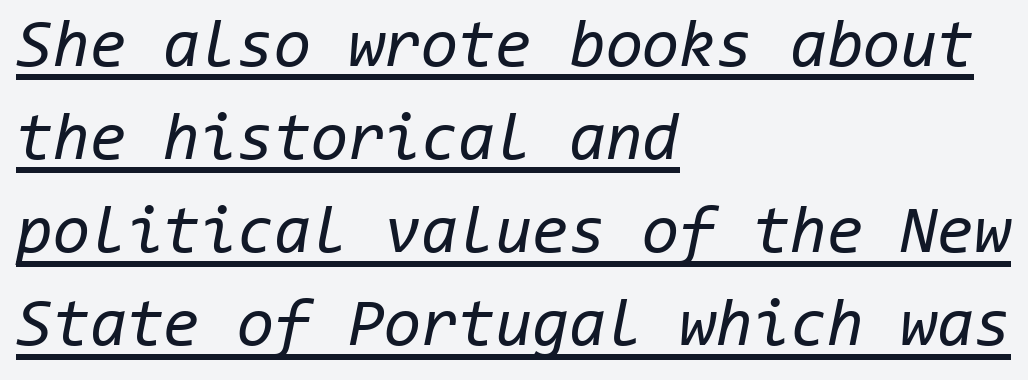
Q: Is the text bold? A: No.
Q: Is the text italic (slanted)? A: Yes, it leans right by about 11 degrees.
Q: Is the text underlined? A: Yes.
Q: How is the paragraph aligned? A: Left-aligned.
Q: Is the spacing between letters normal or unusually wide? A: Normal.
Q: Is the spacing between lines tight, normal or loose? A: Normal.
Q: Width (condensed, normal, or wide)? A: Normal.
Q: Stroke contrast? A: Low.
Q: x-height? A: Medium.
Q: Monospaced? A: Yes.
